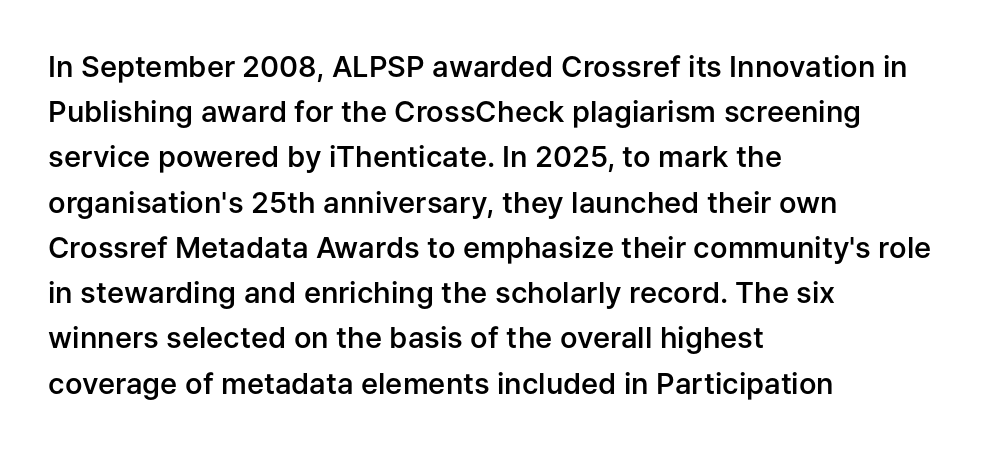
{"serif": "no", "italic": "no", "bold": "semi", "weight": "semibold", "width": "normal", "stroke_contrast": "low", "x_height": "medium", "monospaced": "no", "underline": "no", "align": "left", "line_spacing": "normal", "line_spacing_ratio": 1.56, "letter_spacing": "normal", "letter_spacing_em": 0.0, "glyph_px": 29}
